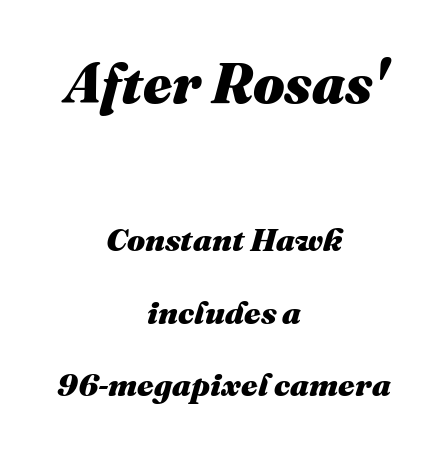
{"italic": "yes", "lean": "right", "slant_degrees": 16, "bold": "yes", "weight": "heavy", "width": "normal", "stroke_contrast": "medium", "x_height": "medium", "monospaced": "no", "underline": "no", "align": "center", "line_spacing": "loose", "line_spacing_ratio": 2.26, "letter_spacing": "normal", "letter_spacing_em": 0.0, "larger_block": "first", "size_ratio": 1.75, "glyph_px": 56}
